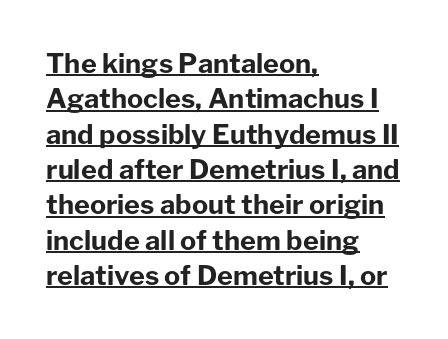
The image shows 27 px bold type, upright; set left-aligned, normal line spacing (1.31x), normal letter spacing, underlined.
